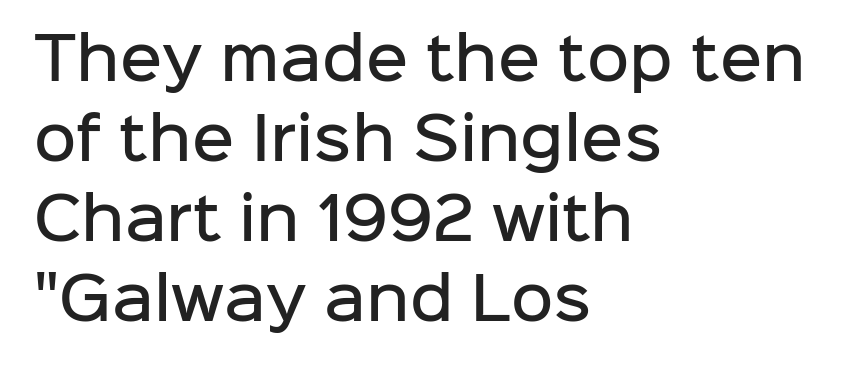
{"serif": "no", "italic": "no", "bold": "semi", "weight": "semibold", "width": "normal", "stroke_contrast": "low", "x_height": "medium", "monospaced": "no", "underline": "no", "align": "left", "line_spacing": "normal", "line_spacing_ratio": 1.38, "letter_spacing": "normal", "letter_spacing_em": 0.0, "glyph_px": 58}
